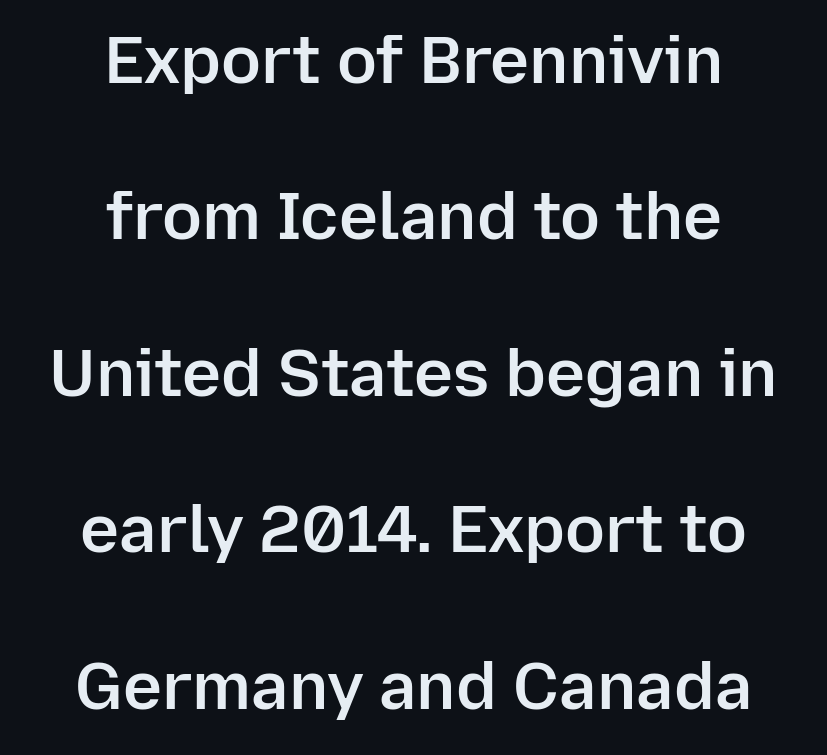
The image shows 66 px semibold sans-serif type, upright; set centered, loose line spacing (2.37x), normal letter spacing, not underlined; low stroke contrast and a medium x-height.
